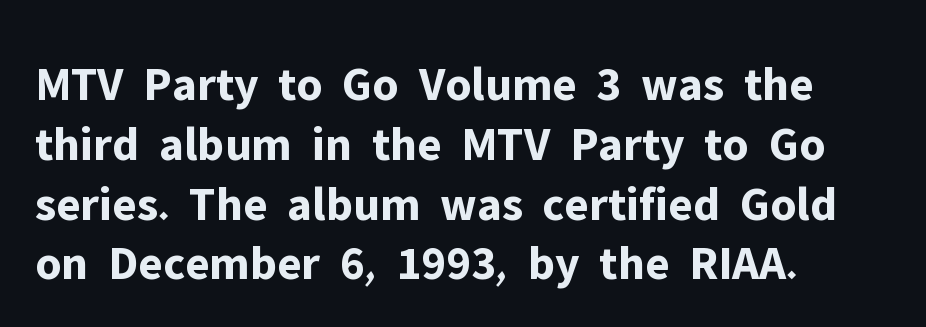
{"serif": "no", "italic": "no", "bold": "yes", "weight": "bold", "width": "normal", "stroke_contrast": "low", "x_height": "medium", "monospaced": "no", "underline": "no", "align": "left", "line_spacing_ratio": 1.22, "letter_spacing": "normal", "letter_spacing_em": 0.0, "glyph_px": 49}
